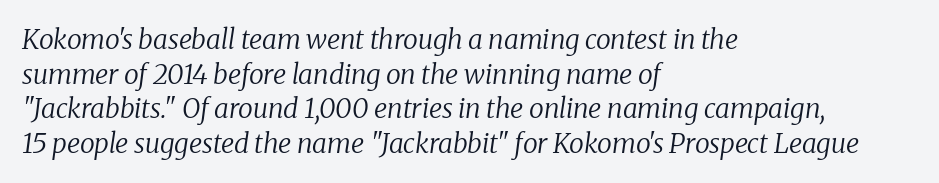
{"italic": "yes", "lean": "right", "slant_degrees": 8, "bold": "no", "underline": "no", "align": "left", "line_spacing": "normal", "line_spacing_ratio": 1.28, "letter_spacing": "normal", "letter_spacing_em": 0.0, "glyph_px": 27}
